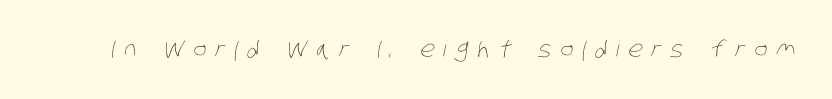
The image shows 22 px text type; set unusually wide letter spacing (+0.41 em), not underlined.
